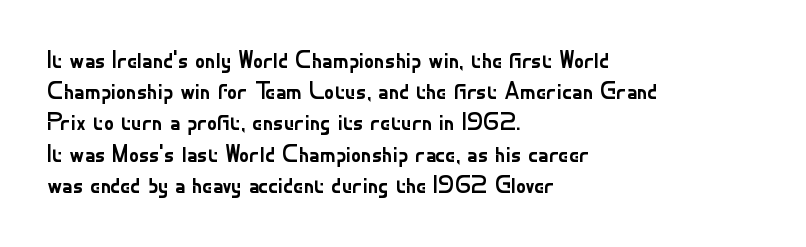
{"italic": "no", "bold": "no", "underline": "no", "align": "left", "line_spacing": "normal", "line_spacing_ratio": 1.25, "letter_spacing": "normal", "letter_spacing_em": 0.0, "glyph_px": 25}
